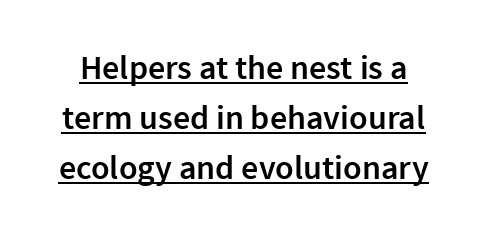
To sum up the face: it is a sans, with no serifs. As a designer I'd log this as weight 600, semibold. Each letter keeps its own natural width here, so spacing adapts to shape. Posture: vertical. Notice how descenders clear the ascenders below comfortably — that's standard leading. The rendering uses the underline text-decoration.
